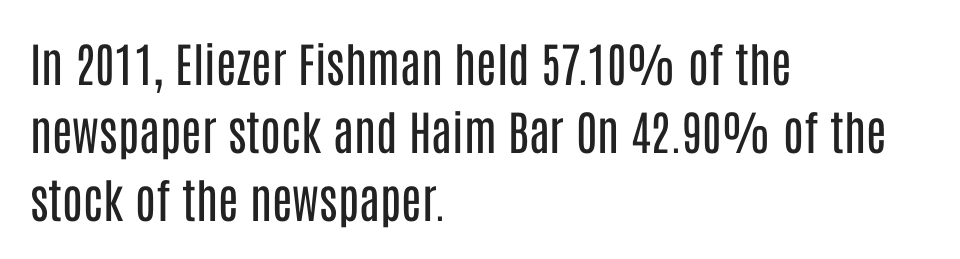
Q: Is the text bold? A: No.
Q: Is the text italic (slanted)? A: No, it is upright.
Q: Is the typeface a serif or a sans-serif typeface? A: Sans-serif.
Q: Is the text underlined? A: No.
Q: How is the paragraph aligned? A: Left-aligned.
Q: Is the spacing between letters normal or unusually wide? A: Normal.
Q: Is the spacing between lines tight, normal or loose? A: Normal.
Q: Width (condensed, normal, or wide)? A: Condensed.
Q: Stroke contrast? A: Low.
Q: x-height? A: Large.
Q: Monospaced? A: No.
